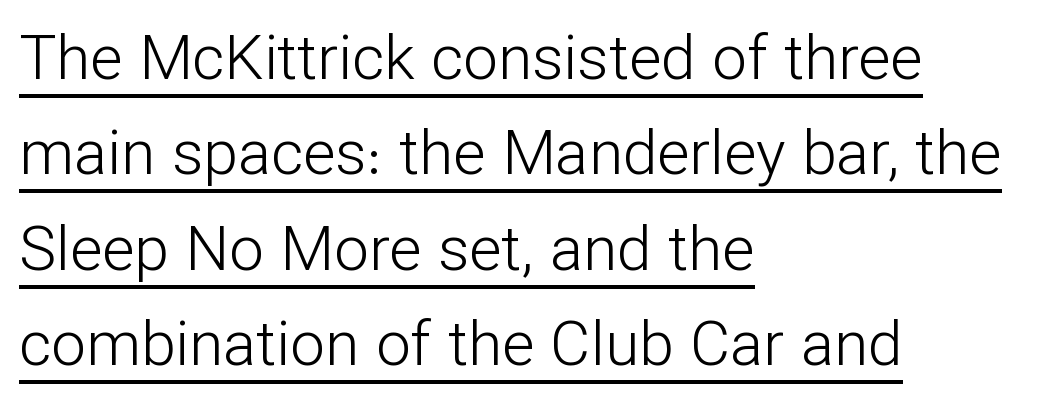
The image shows 62 px light sans-serif type, upright; set left-aligned, normal line spacing (1.54x), normal letter spacing, underlined; low stroke contrast and a medium x-height.
